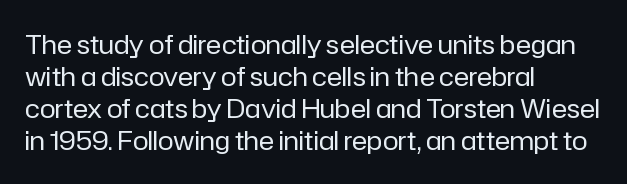
The image shows 26 px text type, upright; set left-aligned, line spacing 1.23x, normal letter spacing, not underlined.
